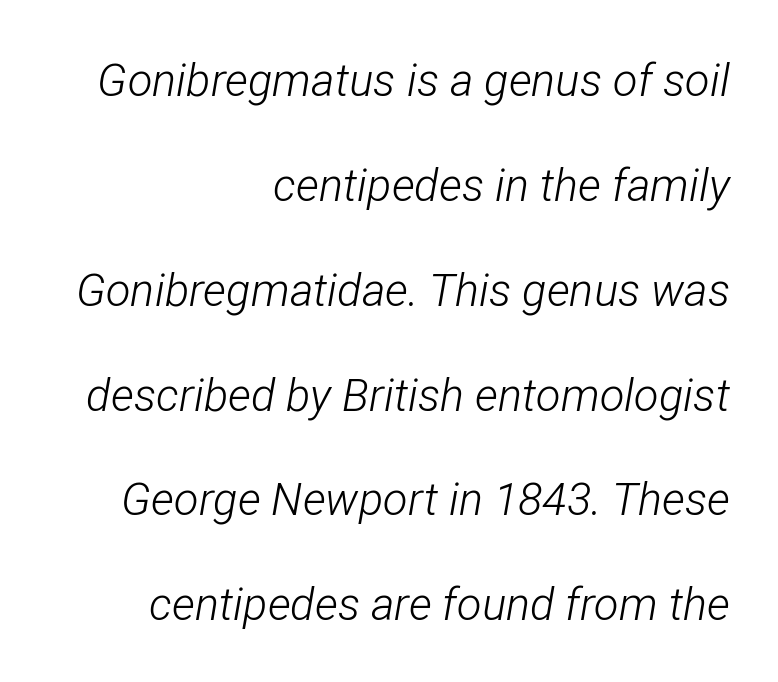
{"italic": "yes", "lean": "right", "slant_degrees": 12, "bold": "no", "weight": "light", "width": "condensed", "stroke_contrast": "low", "x_height": "medium", "monospaced": "no", "underline": "no", "align": "right", "line_spacing": "loose", "line_spacing_ratio": 2.33, "letter_spacing": "normal", "letter_spacing_em": 0.0, "glyph_px": 45}
